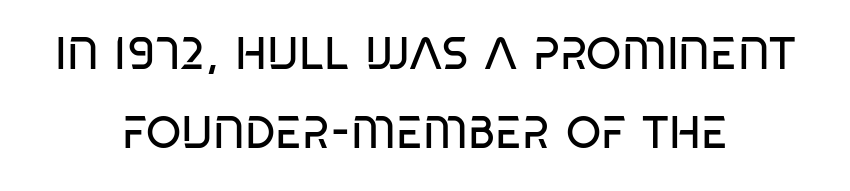
{"serif": "no", "bold": "no", "weight": "regular", "width": "condensed", "stroke_contrast": "low", "x_height": "large", "monospaced": "no", "underline": "no", "align": "center", "line_spacing_ratio": 1.76, "letter_spacing": "normal", "letter_spacing_em": 0.0, "glyph_px": 45}
